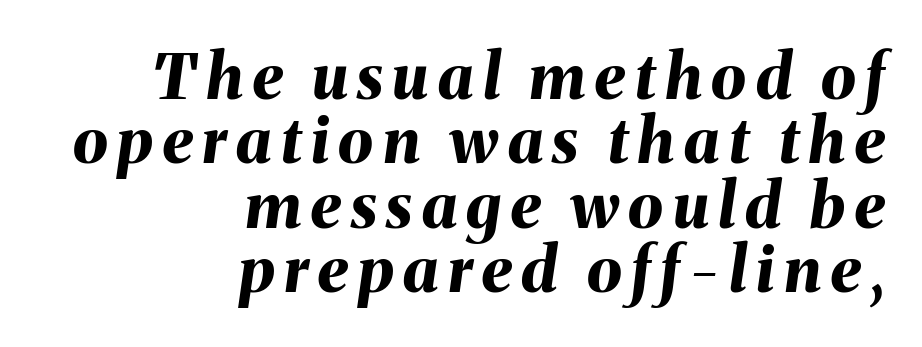
{"italic": "yes", "lean": "right", "slant_degrees": 8, "bold": "yes", "weight": "bold", "width": "normal", "stroke_contrast": "medium", "x_height": "medium", "monospaced": "no", "underline": "no", "align": "right", "line_spacing": "tight", "line_spacing_ratio": 1.02, "glyph_px": 63}
